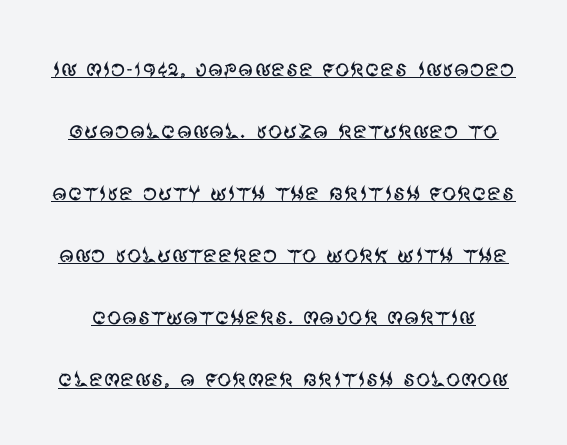
{"serif": "no", "italic": "no", "bold": "no", "weight": "regular", "width": "normal", "stroke_contrast": "medium", "x_height": "large", "monospaced": "no", "underline": "yes", "line_spacing": "loose", "line_spacing_ratio": 2.14, "letter_spacing": "normal", "letter_spacing_em": 0.0, "glyph_px": 29}
